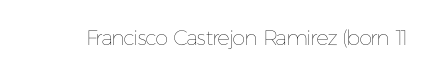
Q: Is the text bold? A: No.
Q: Is the text italic (slanted)? A: No, it is upright.
Q: Is the text underlined? A: No.
Q: Is the spacing between letters normal or unusually wide? A: Normal.
